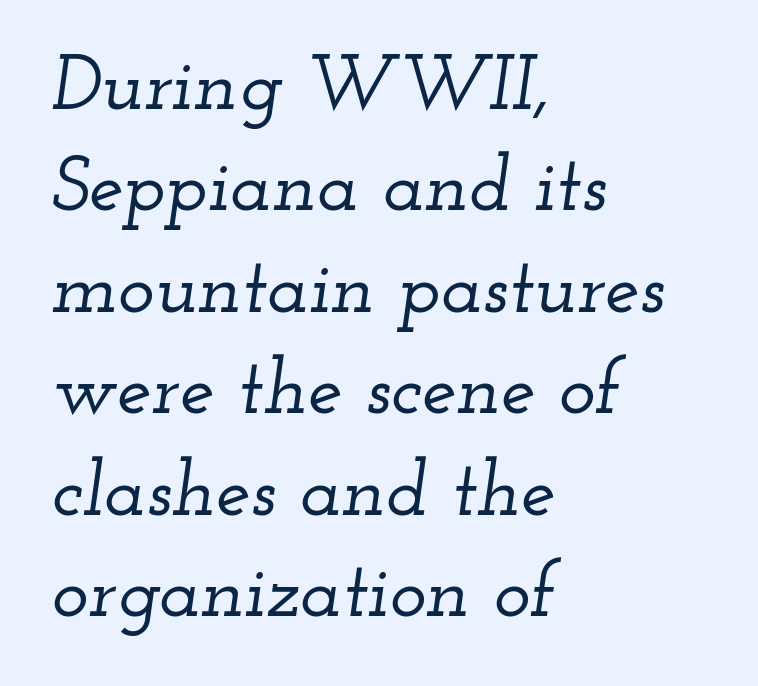
Q: Is the text italic (slanted)? A: Yes, it leans right by about 12 degrees.
Q: Is the typeface a serif or a sans-serif typeface? A: Serif.
Q: Is the text underlined? A: No.
Q: How is the paragraph aligned? A: Left-aligned.
Q: Is the spacing between letters normal or unusually wide? A: Normal.
Q: Is the spacing between lines tight, normal or loose? A: Normal.
Q: Width (condensed, normal, or wide)? A: Wide.
Q: Stroke contrast? A: Low.
Q: x-height? A: Small.
Q: Monospaced? A: No.
